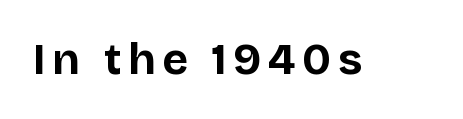
Spacing verdict: proportional, widths tailored to each character. Tall strokes in this sample are plumb rather than angled. The letters are bold, with thick, heavy strokes. The font family rendered here belongs to the sans-serif group. Decoration check: the copy has no underline.
